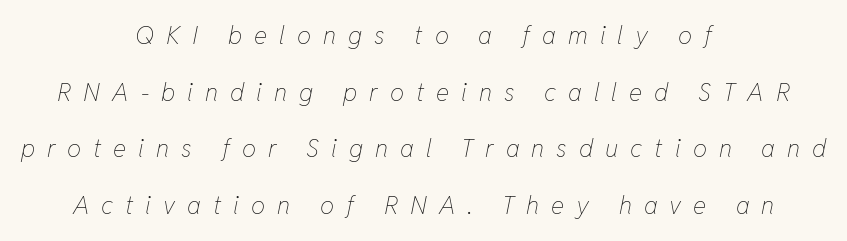
{"italic": "yes", "lean": "right", "slant_degrees": 11, "bold": "no", "underline": "no", "align": "center", "line_spacing": "loose", "line_spacing_ratio": 2.27, "letter_spacing": "wide", "letter_spacing_em": 0.48, "glyph_px": 25}
